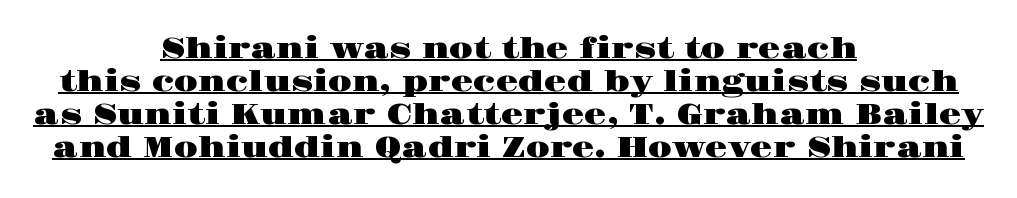
{"serif": "yes", "italic": "no", "width": "wide", "stroke_contrast": "high", "x_height": "large", "monospaced": "no", "underline": "yes", "align": "center", "line_spacing": "tight", "line_spacing_ratio": 1.14, "letter_spacing": "normal", "letter_spacing_em": 0.0, "glyph_px": 29}
